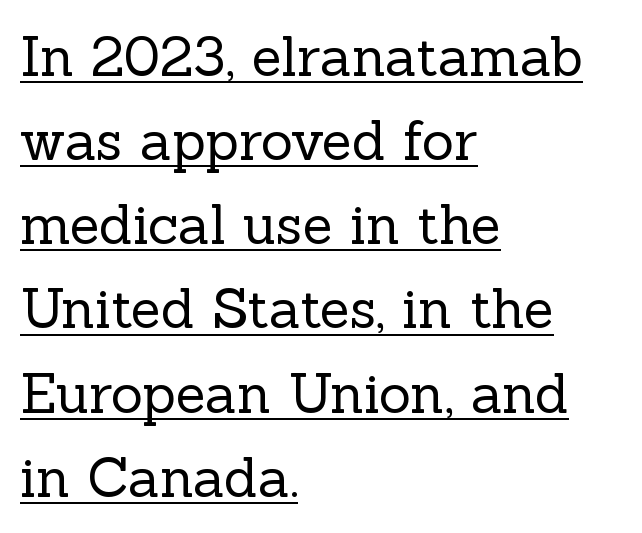
Compared with typical body copy, the letter spacing here is the same. Every stem runs plumb, perpendicular to the baseline. The text block is weighted toward the left margin, trailing off unevenly rightward. The face used here is seriffed, in the tradition of book romans. Glance below the letters and you will spot a drawn line.
